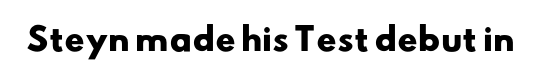
{"serif": "no", "bold": "yes", "weight": "heavy", "width": "wide", "stroke_contrast": "low", "x_height": "small", "monospaced": "no", "underline": "no", "letter_spacing": "normal", "letter_spacing_em": 0.0, "glyph_px": 31}
